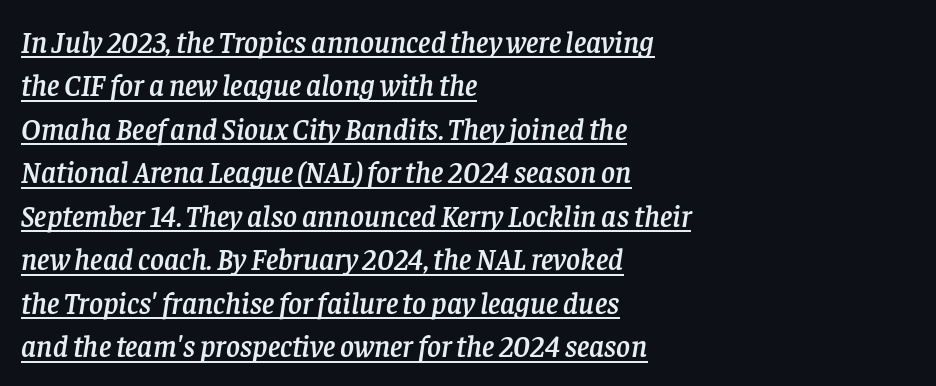
The letters advance in unequal steps, a hallmark of proportional type. A baseline rule has been typeset under these characters. The ragged edge is on the right, which tells us the setting is flush left. Honestly, the letter spacing is just normal — you wouldn't notice it. This sample uses an oblique cut, with every glyph tilted off the vertical. Honestly, the row spacing looks completely unremarkable.
